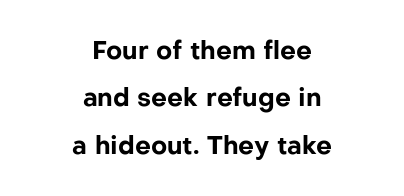
{"italic": "no", "bold": "yes", "underline": "no", "align": "center", "line_spacing": "loose", "line_spacing_ratio": 1.9, "letter_spacing": "normal", "letter_spacing_em": 0.0, "glyph_px": 25}
